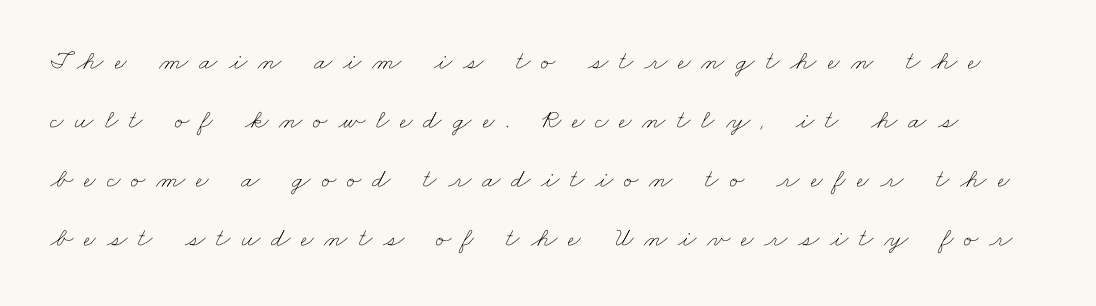
The image shows 27 px text type; set loose line spacing (2.19x), unusually wide letter spacing (+0.4 em), not underlined.
